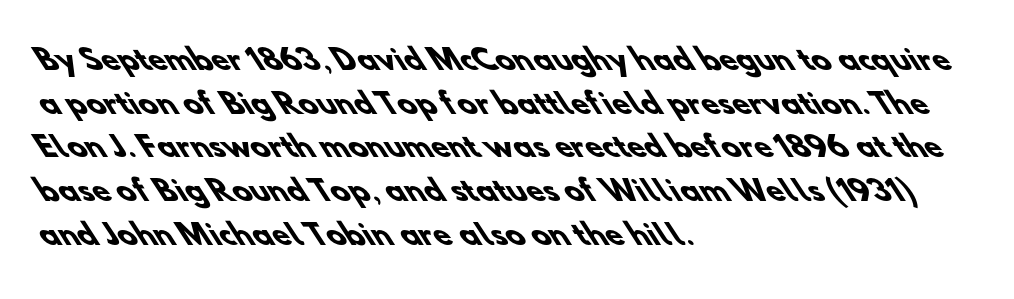
The image shows 28 px heavy sans-serif type; set left-aligned, normal line spacing (1.56x), normal letter spacing, not underlined; low stroke contrast and a small x-height.
